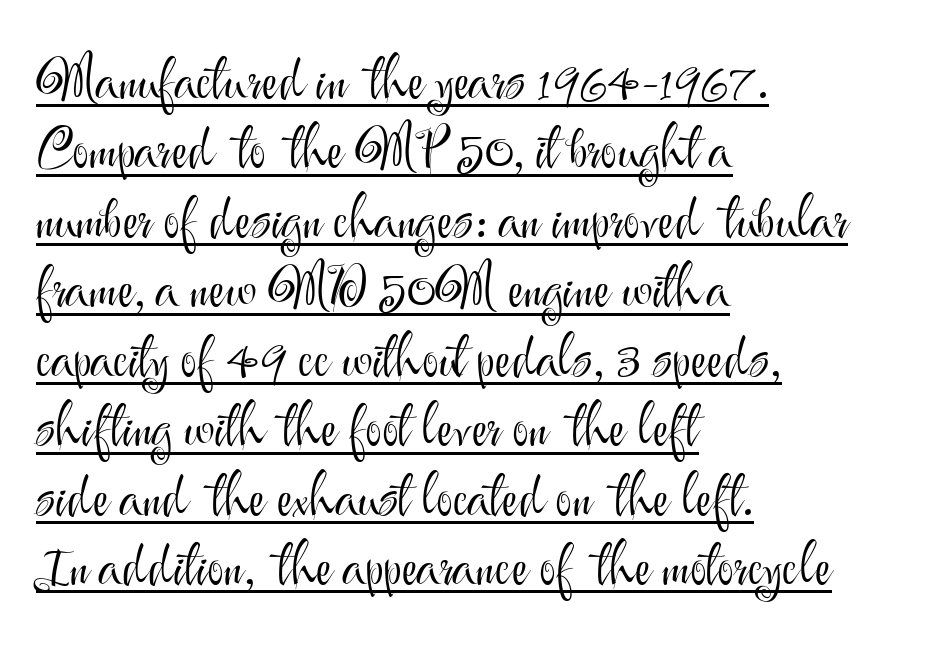
The font family rendered here belongs to the sans-serif group. How are the letters spaced? Ordinarily, with no added tracking. Like a heading marked for emphasis, these lines bear an underscore. The rendering uses natural spacing where letterforms have individual widths.
